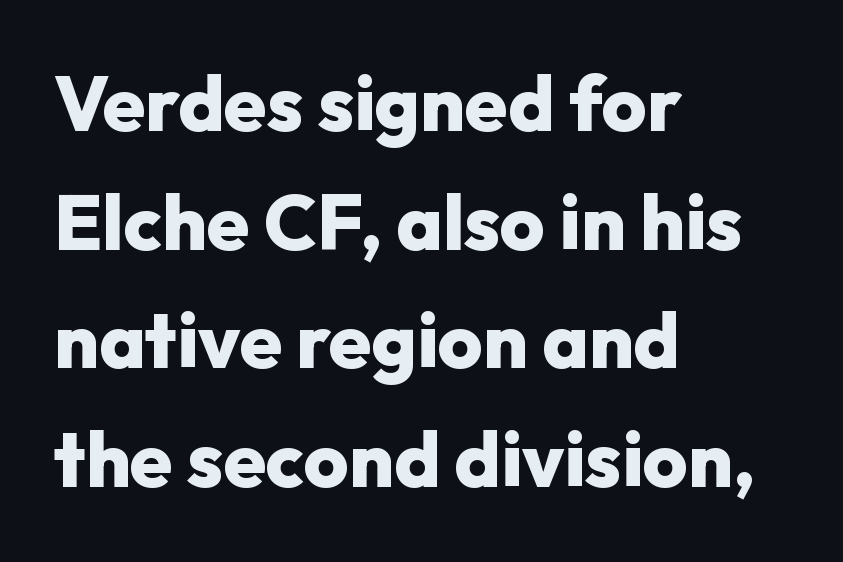
Q: Is the text bold? A: Yes.
Q: Is the text italic (slanted)? A: No, it is upright.
Q: Is the typeface a serif or a sans-serif typeface? A: Sans-serif.
Q: Is the text underlined? A: No.
Q: How is the paragraph aligned? A: Left-aligned.
Q: Is the spacing between letters normal or unusually wide? A: Normal.
Q: Is the spacing between lines tight, normal or loose? A: Normal.
Q: Width (condensed, normal, or wide)? A: Normal.
Q: Stroke contrast? A: Low.
Q: x-height? A: Medium.
Q: Monospaced? A: No.
